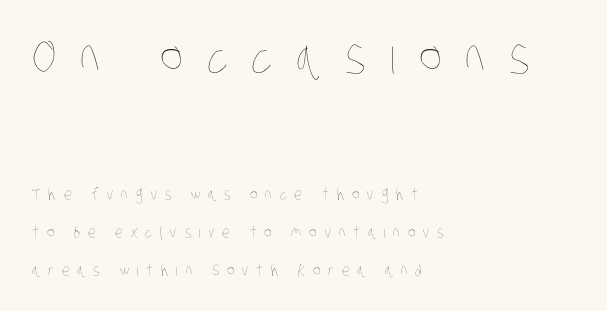
Q: Is the text bold? A: No.
Q: Is the text underlined? A: No.
Q: How is the paragraph aligned? A: Left-aligned.
Q: Is the spacing between letters normal or unusually wide? A: Unusually wide.
Q: Is the spacing between lines tight, normal or loose? A: Loose.
Q: Which block of text is set in a larger size, the first (top) or the second (bottom)? A: The first (top) one.
Q: Width (condensed, normal, or wide)? A: Condensed.
Q: Stroke contrast? A: Low.
Q: x-height? A: Large.
Q: Monospaced? A: No.
